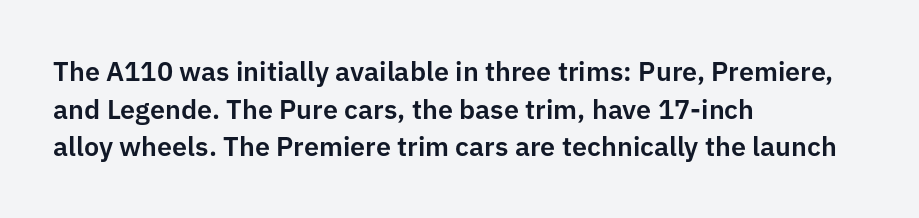
{"italic": "no", "underline": "no", "align": "left", "line_spacing": "normal", "line_spacing_ratio": 1.39, "letter_spacing": "normal", "letter_spacing_em": 0.0, "glyph_px": 27}
